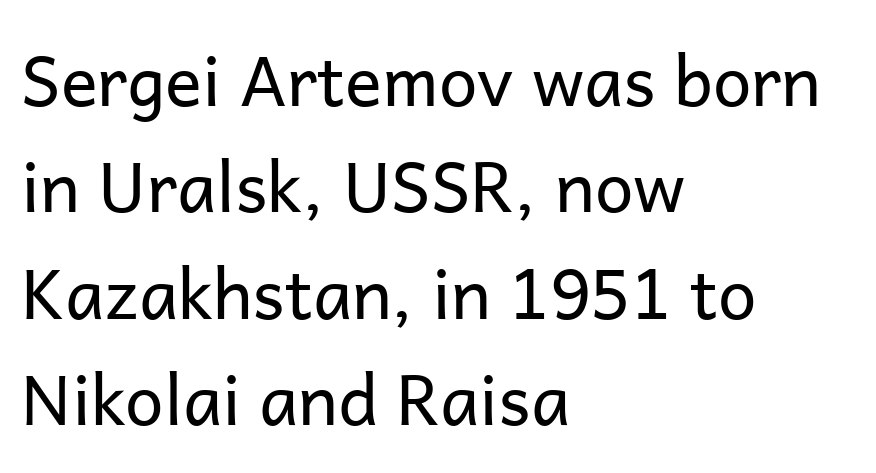
The text block is weighted toward the left margin, trailing off unevenly rightward. Baseline-to-baseline distance is the conventional proportion of letter height. Ascenders rise straight up at ninety degrees. The words here are not underlined. Classification — sans serif.
